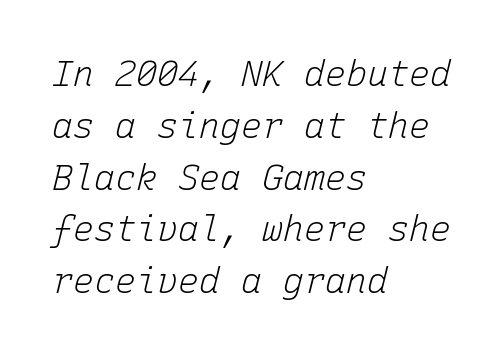
{"italic": "yes", "lean": "right", "slant_degrees": 15, "bold": "no", "weight": "light", "width": "normal", "stroke_contrast": "low", "x_height": "medium", "monospaced": "yes", "underline": "no", "align": "left", "line_spacing": "normal", "line_spacing_ratio": 1.48, "letter_spacing": "normal", "letter_spacing_em": 0.0, "glyph_px": 35}
